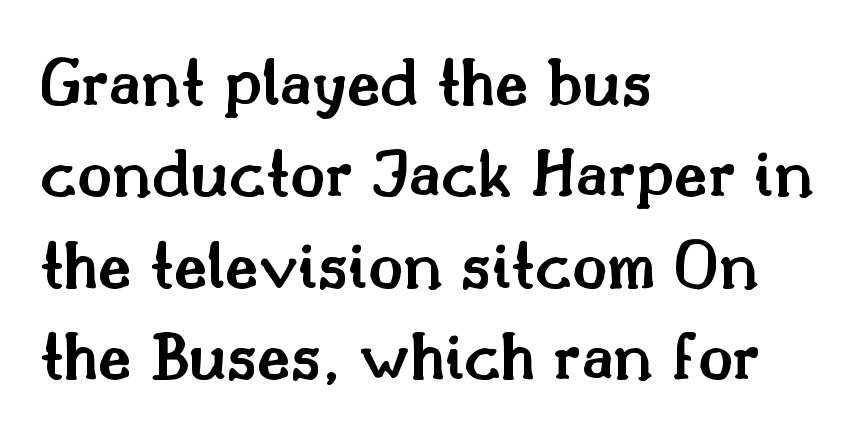
The image shows 72 px semibold serif type, upright; set left-aligned, normal line spacing (1.27x), normal letter spacing, not underlined; medium stroke contrast and a small x-height.
